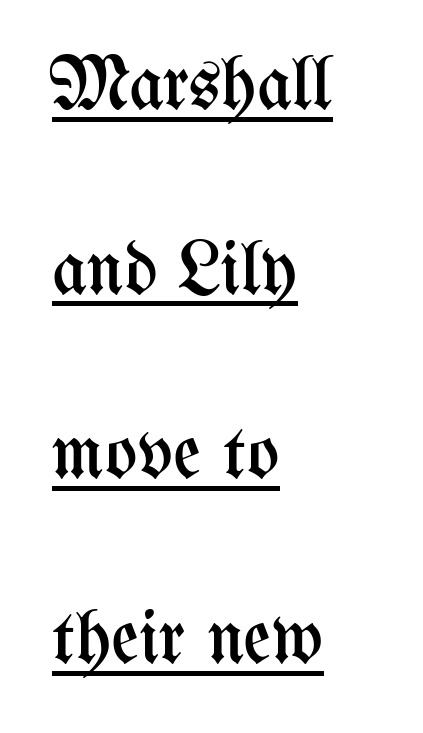
Q: Is the text bold? A: No.
Q: Is the text italic (slanted)? A: No, it is upright.
Q: Is the text underlined? A: Yes.
Q: How is the paragraph aligned? A: Left-aligned.
Q: Is the spacing between letters normal or unusually wide? A: Normal.
Q: Is the spacing between lines tight, normal or loose? A: Loose.
Q: Width (condensed, normal, or wide)? A: Condensed.
Q: Stroke contrast? A: Medium.
Q: x-height? A: Medium.
Q: Monospaced? A: No.
